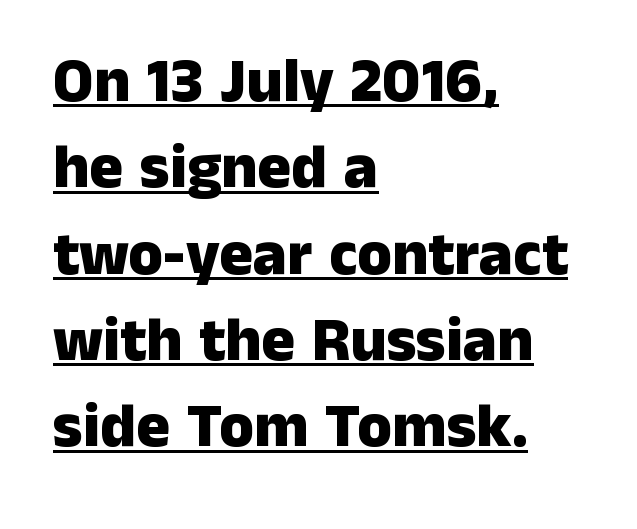
The image shows 63 px heavy sans-serif type, upright; set left-aligned, normal line spacing (1.37x), normal letter spacing, underlined; low stroke contrast and a medium x-height.
